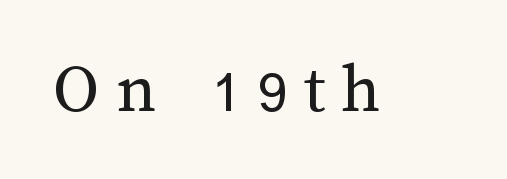
Q: Is the text bold? A: No.
Q: Is the text italic (slanted)? A: No, it is upright.
Q: Is the text underlined? A: No.
Q: Is the spacing between letters normal or unusually wide? A: Unusually wide.
Q: Width (condensed, normal, or wide)? A: Normal.
Q: Stroke contrast? A: Medium.
Q: x-height? A: Medium.
Q: Monospaced? A: No.
